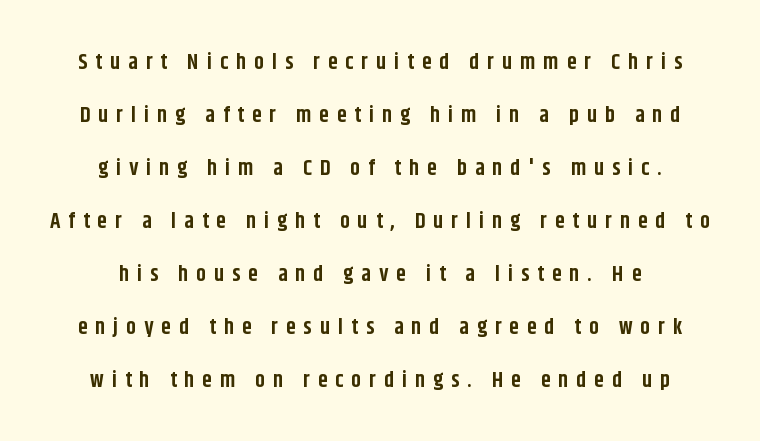
{"italic": "no", "bold": "yes", "underline": "no", "align": "center", "line_spacing": "loose", "line_spacing_ratio": 2.41, "letter_spacing": "wide", "letter_spacing_em": 0.36, "glyph_px": 22}
